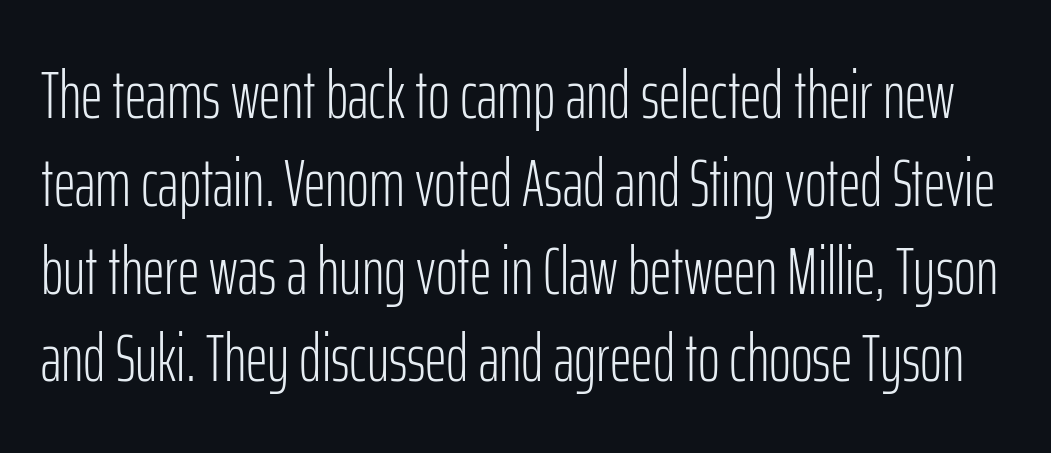
{"serif": "no", "italic": "no", "bold": "no", "weight": "light", "width": "condensed", "stroke_contrast": "low", "x_height": "medium", "monospaced": "no", "underline": "no", "line_spacing": "normal", "line_spacing_ratio": 1.31, "letter_spacing": "normal", "letter_spacing_em": 0.0, "glyph_px": 67}
